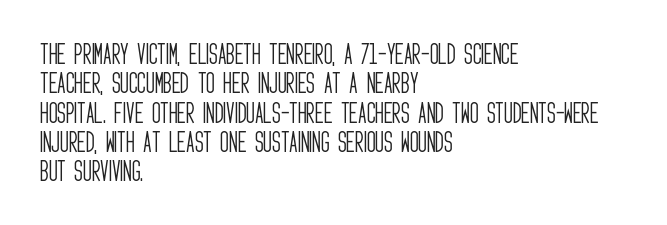
The image shows 24 px text type, upright; set left-aligned, line spacing 1.22x, normal letter spacing, not underlined.
